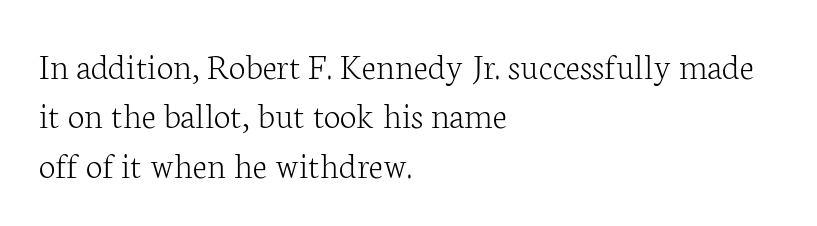
The image shows 38 px light serif type, upright; set left-aligned, normal line spacing (1.3x), normal letter spacing, not underlined; low stroke contrast and a medium x-height.
